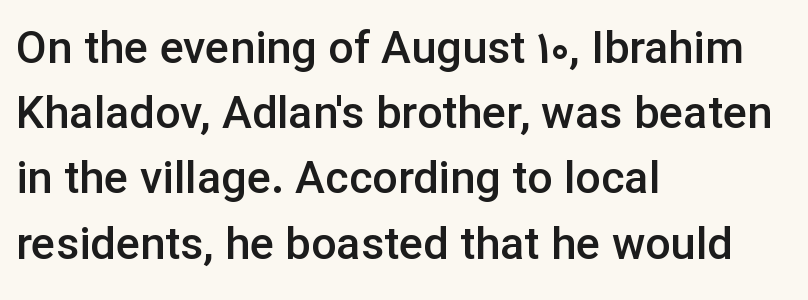
Q: Is the text bold? A: Semi-bold.
Q: Is the text italic (slanted)? A: No, it is upright.
Q: Is the typeface a serif or a sans-serif typeface? A: Sans-serif.
Q: Is the text underlined? A: No.
Q: How is the paragraph aligned? A: Left-aligned.
Q: Is the spacing between letters normal or unusually wide? A: Normal.
Q: Is the spacing between lines tight, normal or loose? A: Normal.
Q: Width (condensed, normal, or wide)? A: Normal.
Q: Stroke contrast? A: Low.
Q: x-height? A: Medium.
Q: Monospaced? A: No.
